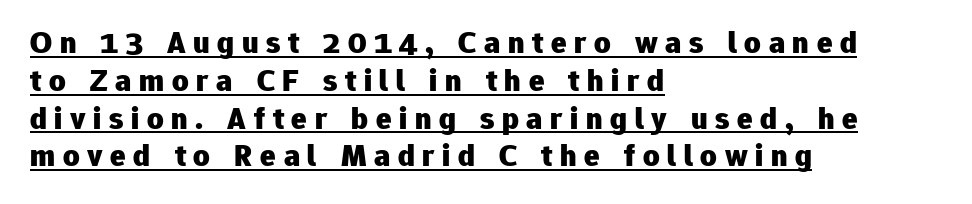
{"serif": "no", "italic": "no", "bold": "yes", "weight": "heavy", "width": "normal", "stroke_contrast": "low", "x_height": "medium", "monospaced": "no", "underline": "yes", "align": "left", "line_spacing_ratio": 1.18, "letter_spacing": "wide", "letter_spacing_em": 0.24, "glyph_px": 32}
